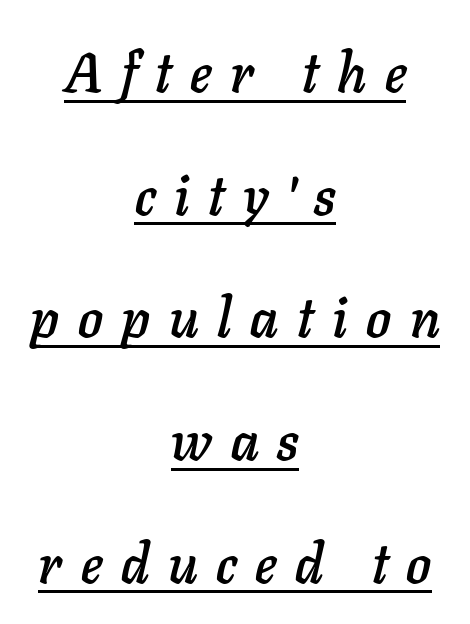
The image shows 55 px text type, italic (leaning right); set centered, loose line spacing (2.23x), unusually wide letter spacing (+0.34 em), underlined; low stroke contrast and a medium x-height.
